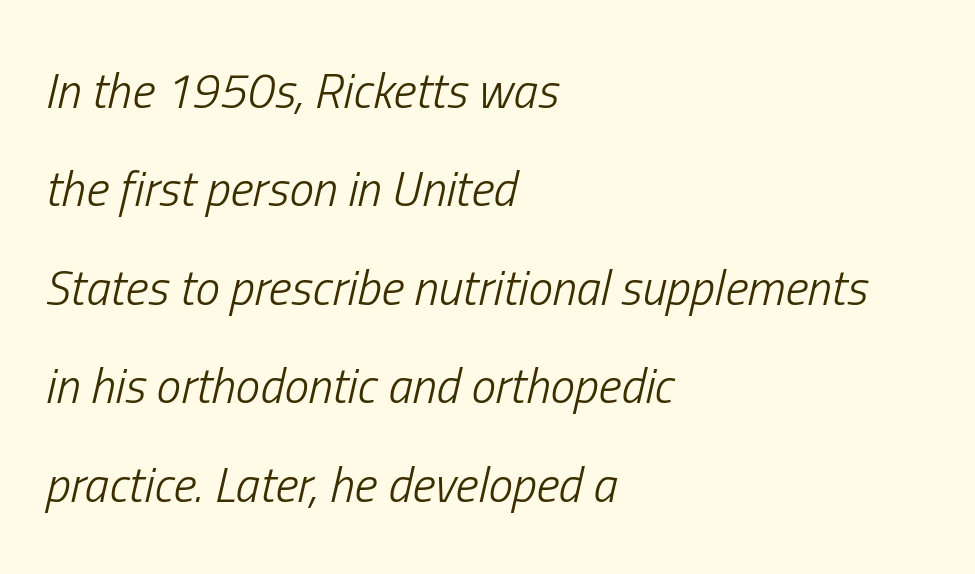
The image shows 49 px light, condensed type, italic (leaning right); set left-aligned, loose line spacing (2.01x), normal letter spacing, not underlined; low stroke contrast and a medium x-height.
